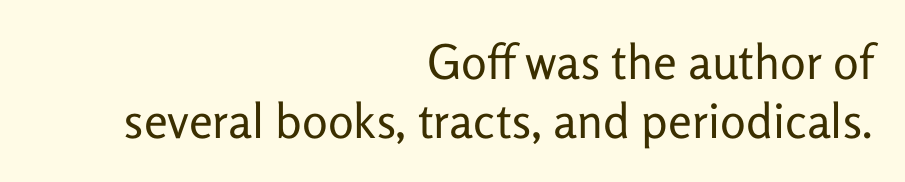
The image shows 48 px regular-weight sans-serif type, upright; set right-aligned, line spacing 1.22x, normal letter spacing, not underlined; low stroke contrast and a medium x-height.
